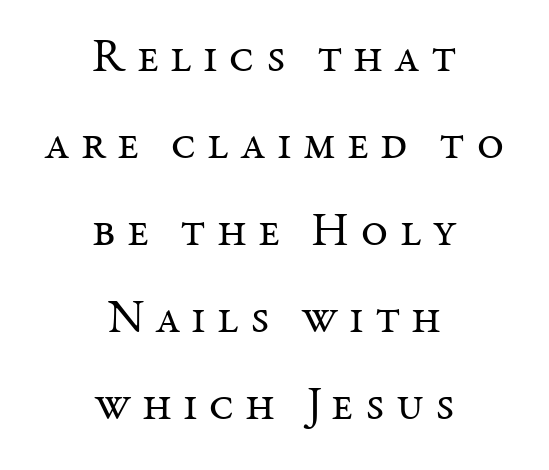
Q: Is the text bold? A: No.
Q: Is the text italic (slanted)? A: No, it is upright.
Q: Is the typeface a serif or a sans-serif typeface? A: Serif.
Q: Is the text underlined? A: No.
Q: How is the paragraph aligned? A: Centered.
Q: Is the spacing between letters normal or unusually wide? A: Unusually wide.
Q: Width (condensed, normal, or wide)? A: Normal.
Q: Stroke contrast? A: Medium.
Q: x-height? A: Medium.
Q: Monospaced? A: No.
